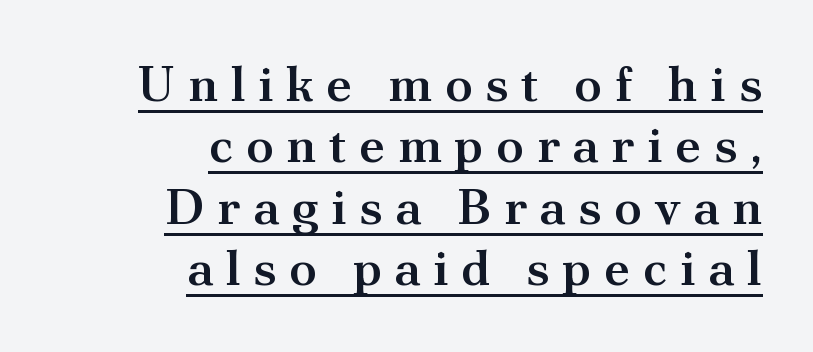
The image shows 50 px semibold serif type, upright; set right-aligned, line spacing 1.23x, unusually wide letter spacing (+0.25 em), underlined; medium stroke contrast and a small x-height.
